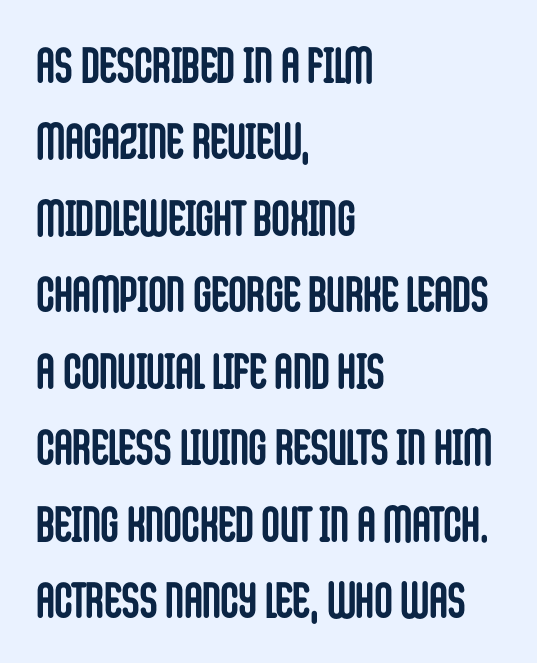
Q: Is the text bold? A: Yes.
Q: Is the text italic (slanted)? A: No, it is upright.
Q: Is the typeface a serif or a sans-serif typeface? A: Sans-serif.
Q: Is the text underlined? A: No.
Q: How is the paragraph aligned? A: Left-aligned.
Q: Is the spacing between letters normal or unusually wide? A: Normal.
Q: Is the spacing between lines tight, normal or loose? A: Normal.
Q: Width (condensed, normal, or wide)? A: Condensed.
Q: Stroke contrast? A: Low.
Q: x-height? A: Large.
Q: Monospaced? A: No.
